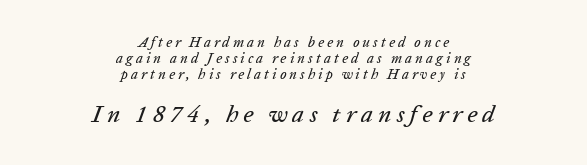
Display-style spreading of the glyphs; the letterfit is very open. Between these two stacked blocks, the lower one wins on size. In terms of leading, this rendering errs on the cramped side. The whole block is typeset with a tilt. The foot of each line stays bare and open. The lines in this sample share a center point and differ in where they start and stop.
